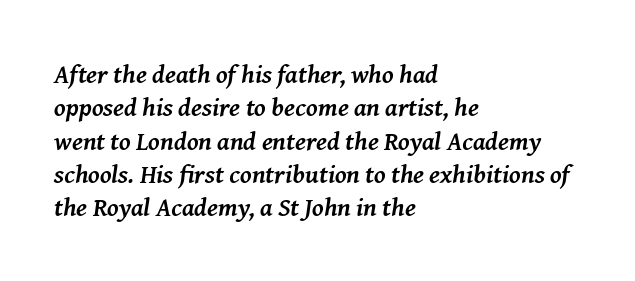
The image shows 26 px bold type, italic (leaning right); set left-aligned, normal line spacing (1.28x), normal letter spacing, not underlined.
